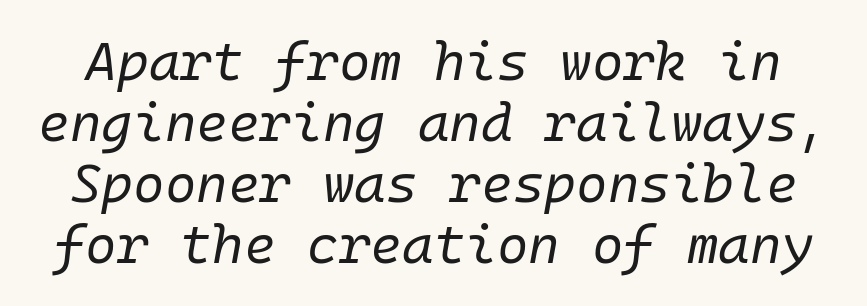
Q: Is the text bold? A: No.
Q: Is the text italic (slanted)? A: Yes, it leans right by about 10 degrees.
Q: Is the text underlined? A: No.
Q: Is the spacing between letters normal or unusually wide? A: Normal.
Q: Is the spacing between lines tight, normal or loose? A: Tight.
Q: Width (condensed, normal, or wide)? A: Normal.
Q: Stroke contrast? A: Low.
Q: x-height? A: Medium.
